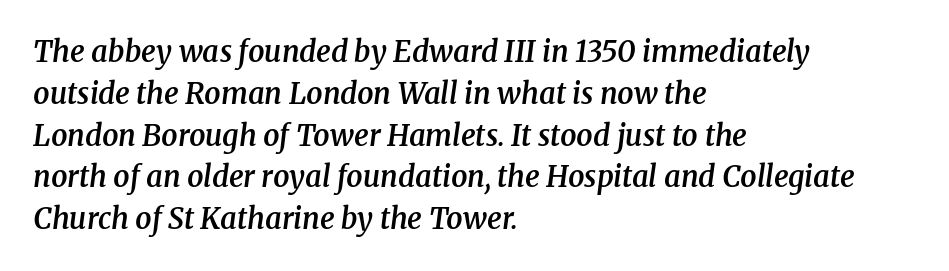
Q: Is the text bold? A: Semi-bold.
Q: Is the text italic (slanted)? A: Yes, it leans right by about 8 degrees.
Q: Is the typeface a serif or a sans-serif typeface? A: Serif.
Q: Is the text underlined? A: No.
Q: How is the paragraph aligned? A: Left-aligned.
Q: Is the spacing between letters normal or unusually wide? A: Normal.
Q: Is the spacing between lines tight, normal or loose? A: Normal.
Q: Width (condensed, normal, or wide)? A: Normal.
Q: Stroke contrast? A: Medium.
Q: x-height? A: Medium.
Q: Monospaced? A: No.
